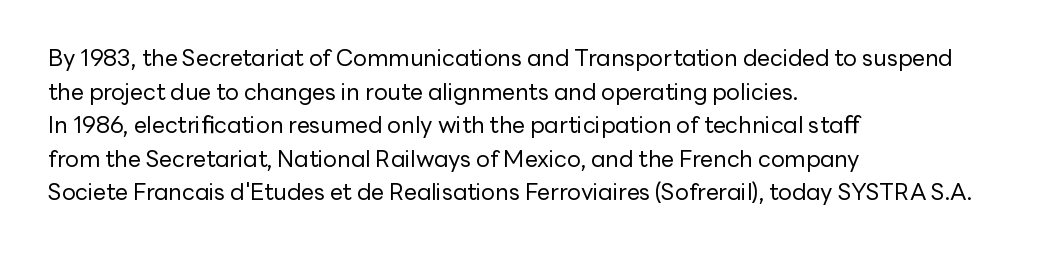
The image shows 23 px text type, upright; set left-aligned, normal line spacing (1.46x), normal letter spacing, not underlined.
